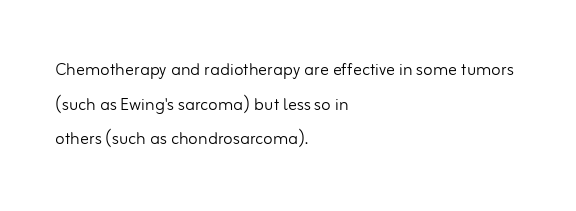
Which margin do the lines hug? The left one — the right edge is uneven. This is roman type, the default non-slanted kind. Summary of vertical rhythm: regular, with standard interline spacing. These glyphs show unthickened strokes, regular width or finer. The rendering keeps characters at their native spacing. The gap between lines stays unmarked.
